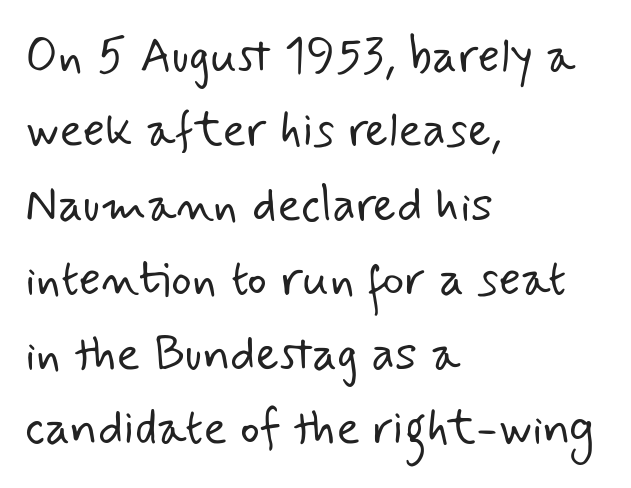
Q: Is the text bold? A: No.
Q: Is the typeface a serif or a sans-serif typeface? A: Sans-serif.
Q: Is the text underlined? A: No.
Q: How is the paragraph aligned? A: Left-aligned.
Q: Is the spacing between letters normal or unusually wide? A: Normal.
Q: Is the spacing between lines tight, normal or loose? A: Normal.
Q: Width (condensed, normal, or wide)? A: Normal.
Q: Stroke contrast? A: Low.
Q: x-height? A: Small.
Q: Monospaced? A: No.
